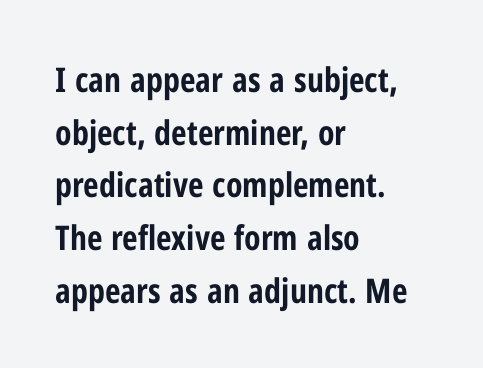
{"serif": "no", "italic": "no", "bold": "yes", "weight": "bold", "width": "condensed", "stroke_contrast": "low", "x_height": "medium", "monospaced": "no", "underline": "no", "align": "left", "line_spacing": "normal", "line_spacing_ratio": 1.55, "letter_spacing": "normal", "letter_spacing_em": 0.0, "glyph_px": 34}
